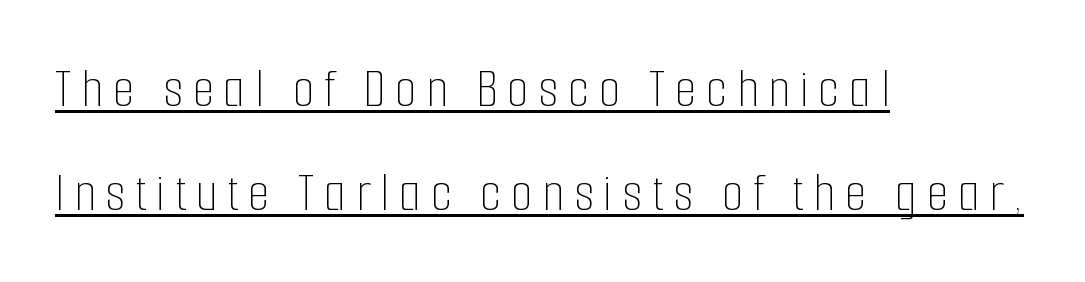
A typesetter would call this proportional, since set widths differ per character. Where is the straight margin? On the left. You can see a thin bar hugging the bottom of the glyphs. Is the stroke heavy? The answer is a plain regular-or-lighter.
